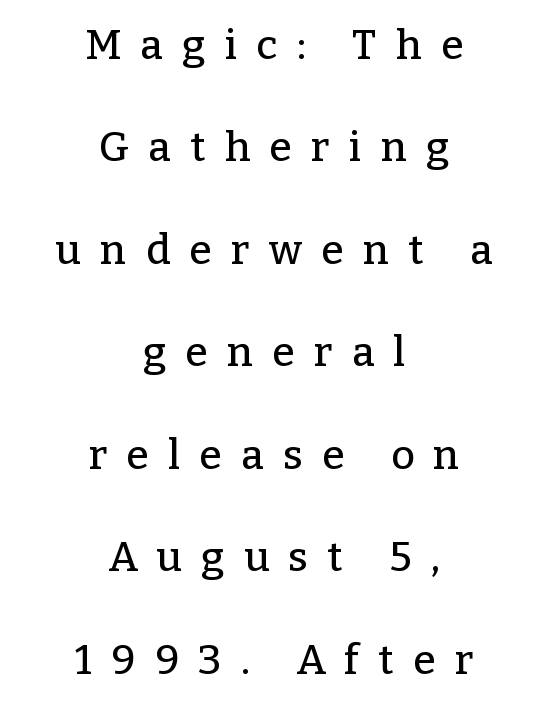
The image shows 41 px serif type, upright; set centered, loose line spacing (2.5x), unusually wide letter spacing (+0.47 em), not underlined; low stroke contrast and a medium x-height.
